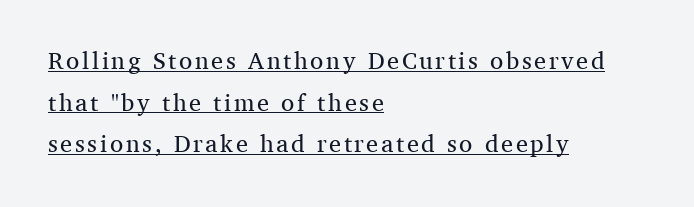
{"italic": "no", "bold": "no", "underline": "yes", "align": "left", "line_spacing_ratio": 1.73, "glyph_px": 24}
